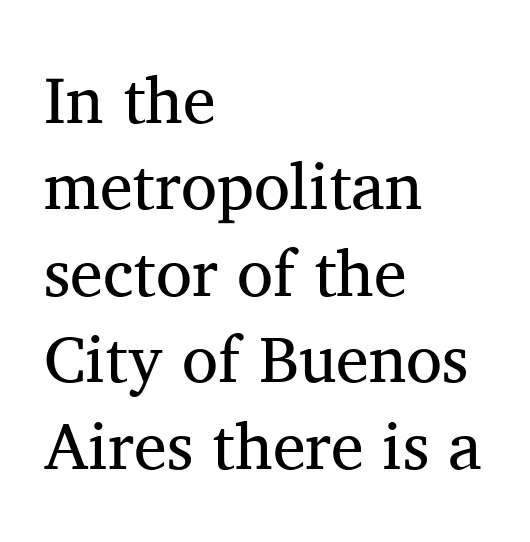
Q: Is the text bold? A: No.
Q: Is the text italic (slanted)? A: No, it is upright.
Q: Is the typeface a serif or a sans-serif typeface? A: Serif.
Q: Is the text underlined? A: No.
Q: How is the paragraph aligned? A: Left-aligned.
Q: Is the spacing between letters normal or unusually wide? A: Normal.
Q: Is the spacing between lines tight, normal or loose? A: Normal.
Q: Width (condensed, normal, or wide)? A: Normal.
Q: Stroke contrast? A: Medium.
Q: x-height? A: Medium.
Q: Monospaced? A: No.
